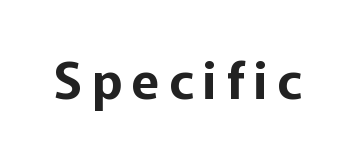
You could not count columns in this text — the font is proportionally spaced. Unmarked baselines from the first word to the last. The type sits square on the baseline with zero lean. The letters carry no serifs — their stems end cleanly without finishing strokes.
